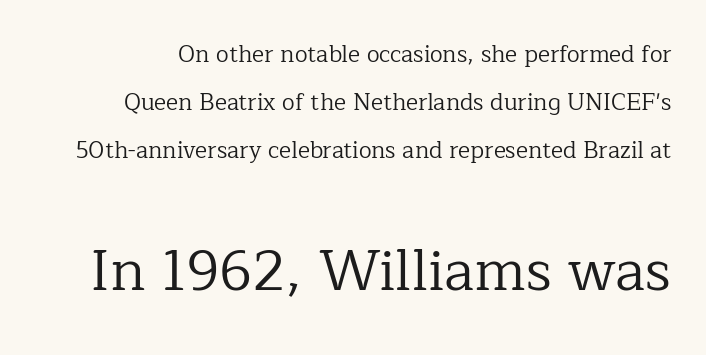
Loosely led — the rows are spread out. This sample has the flowing, uneven cadence of proportional lettering. Designer's note — italics off, roman on. On a weight scale, this lands at 450 or below. Letterform terminals end in serifs throughout the passage.
